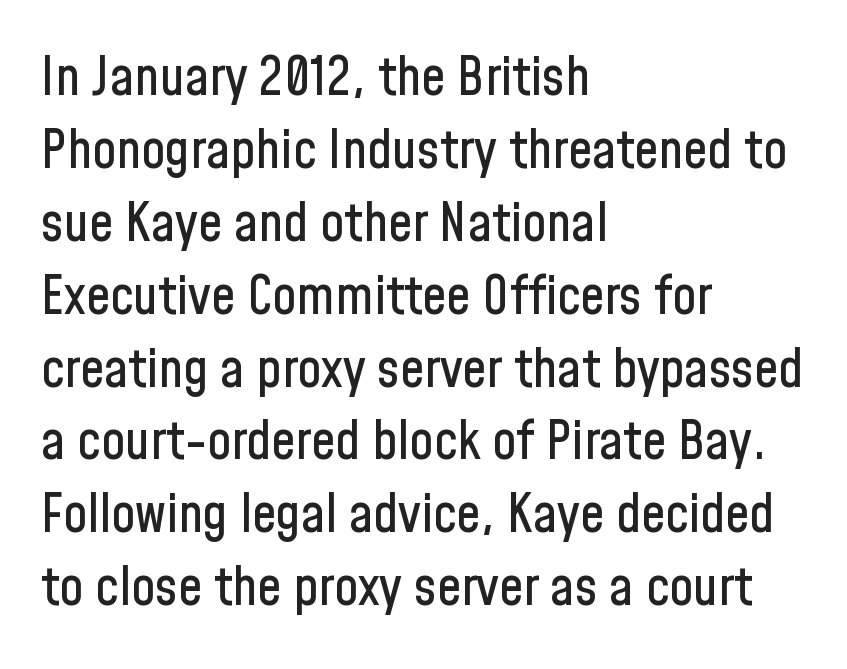
The lines are quadded left. The vertical gap from one line to the next is medium. Letters rest on an invisible, unmarked baseline. Serif or sans? Sans — the stroke terminals are bare. Between one letter and the next there's only the usual sliver of space. Do the characters align in a grid? No, the font is proportional.
